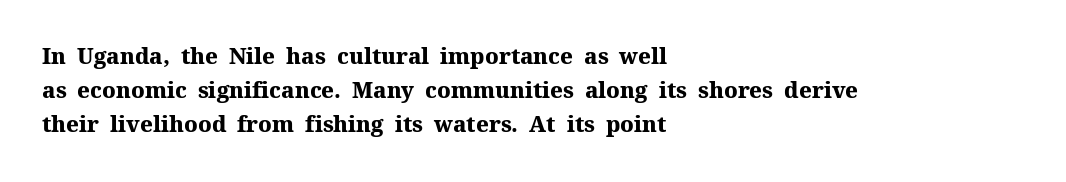
The image shows 22 px bold type, upright; set left-aligned, normal line spacing (1.55x), normal letter spacing, not underlined.
